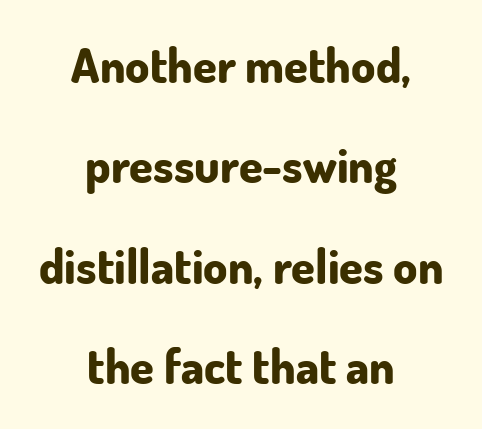
The image shows 48 px bold sans-serif type, upright; set centered, loose line spacing (2.09x), normal letter spacing, not underlined; low stroke contrast and a small x-height.
